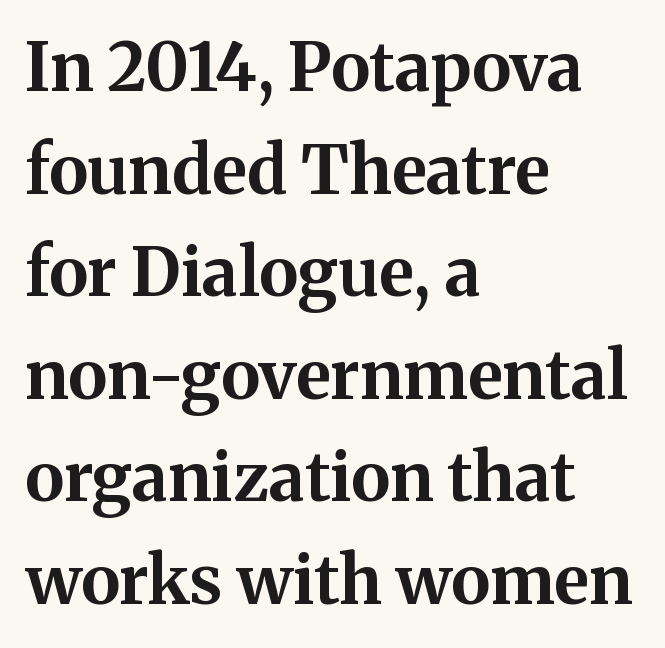
The image shows 67 px bold serif type, upright; set left-aligned, normal line spacing (1.53x), normal letter spacing, not underlined; medium stroke contrast and a medium x-height.
